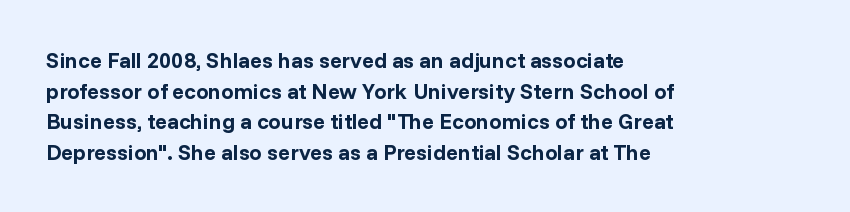
If you drew a line through each stem, it would be perfectly vertical. A normal amount of white space separates one row of letters from the next. Unmarked baselines from the first word to the last. Pretty heavy lettering here — definitely bold. The paragraph has a hard left edge and a soft right edge. These lines keep a tight, regular rhythm from letter to letter.
